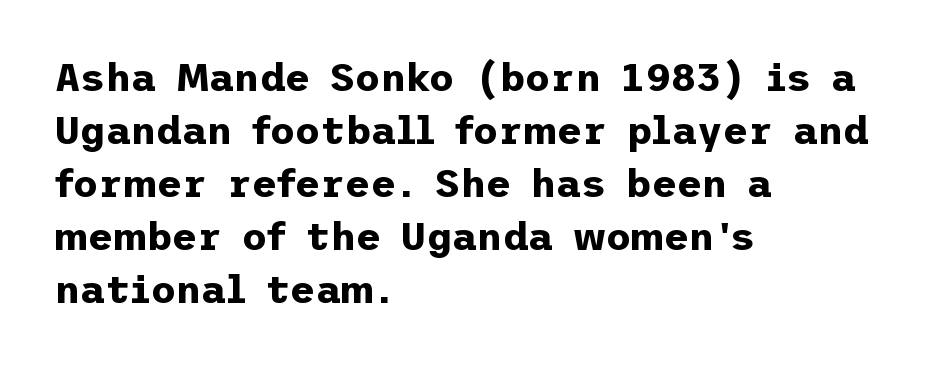
Q: Is the text bold? A: Yes.
Q: Is the text italic (slanted)? A: No, it is upright.
Q: Is the typeface a serif or a sans-serif typeface? A: Sans-serif.
Q: Is the text underlined? A: No.
Q: How is the paragraph aligned? A: Left-aligned.
Q: Is the spacing between letters normal or unusually wide? A: Normal.
Q: Is the spacing between lines tight, normal or loose? A: Normal.
Q: Width (condensed, normal, or wide)? A: Normal.
Q: Stroke contrast? A: Low.
Q: x-height? A: Medium.
